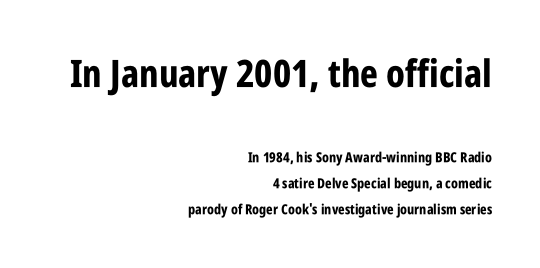
The horizontal fit of the characters is conventional and even. The characters look thick and weighty, a clear bold. Does the type have serifs? No, each stem ends abruptly. The glyphs are unaccompanied by any horizontal stroke below them. Alignment: flush right.
